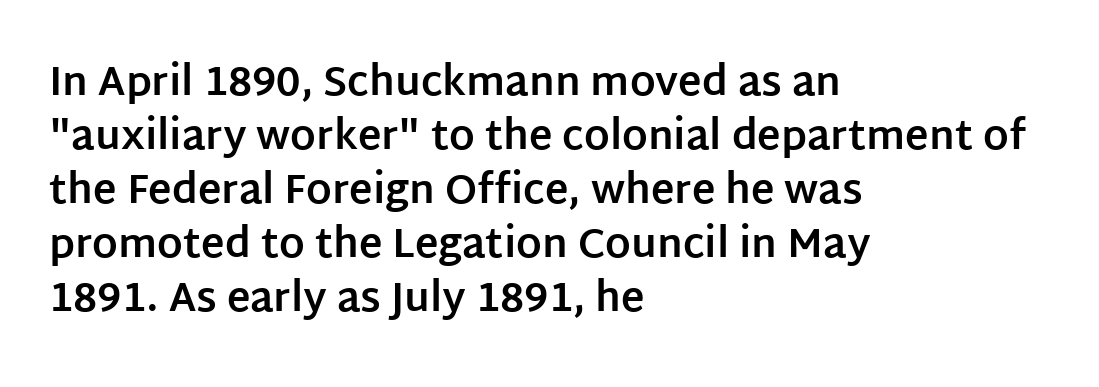
{"serif": "no", "italic": "no", "bold": "yes", "weight": "bold", "width": "normal", "stroke_contrast": "low", "x_height": "large", "monospaced": "no", "underline": "no", "align": "left", "line_spacing": "normal", "line_spacing_ratio": 1.35, "letter_spacing": "normal", "letter_spacing_em": 0.0, "glyph_px": 40}
